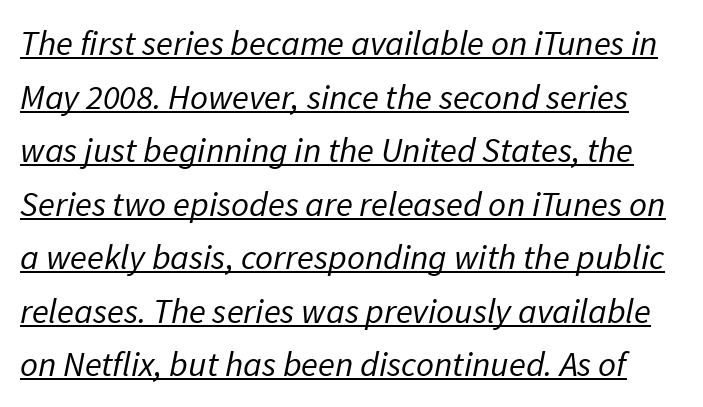
{"serif": "no", "bold": "no", "weight": "regular", "width": "normal", "stroke_contrast": "low", "x_height": "medium", "monospaced": "no", "underline": "yes", "line_spacing": "normal", "line_spacing_ratio": 1.53, "letter_spacing": "normal", "letter_spacing_em": 0.0, "glyph_px": 35}
